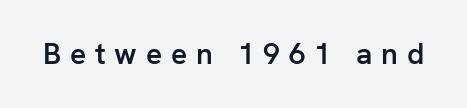
{"serif": "no", "italic": "no", "bold": "semi", "weight": "semibold", "width": "normal", "stroke_contrast": "low", "x_height": "medium", "monospaced": "no", "underline": "no", "letter_spacing": "wide", "letter_spacing_em": 0.29, "glyph_px": 30}
